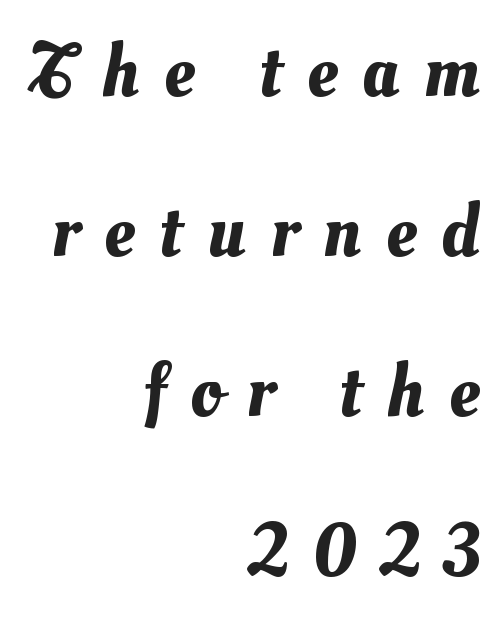
The image shows 77 px text type; set right-aligned, loose line spacing (2.08x), unusually wide letter spacing (+0.32 em), not underlined; medium stroke contrast and a small x-height.
